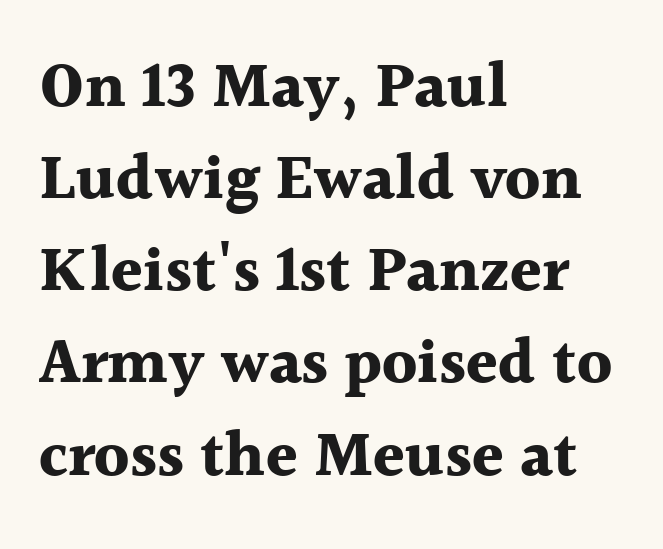
The lines sit at an ordinary, default distance from one another. You could not count columns in this text — the font is proportionally spaced. This is the regular roman posture of the typeface. Look at the tracking — it's just the regular setting, nothing added.
